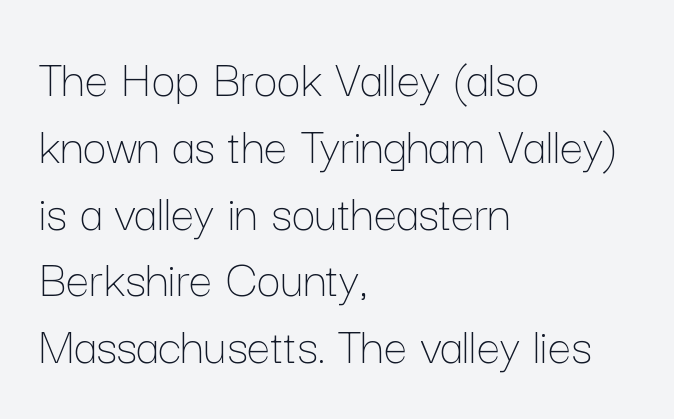
{"italic": "no", "bold": "no", "weight": "thin", "width": "normal", "stroke_contrast": "low", "x_height": "medium", "monospaced": "no", "underline": "no", "align": "left", "line_spacing": "normal", "line_spacing_ratio": 1.26, "letter_spacing": "normal", "letter_spacing_em": 0.0, "glyph_px": 53}
